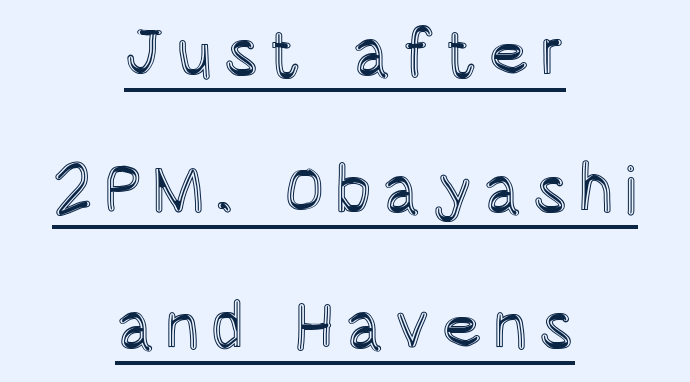
The image shows 67 px condensed type, upright; set centered, loose line spacing (2.04x), underlined; a large x-height.
